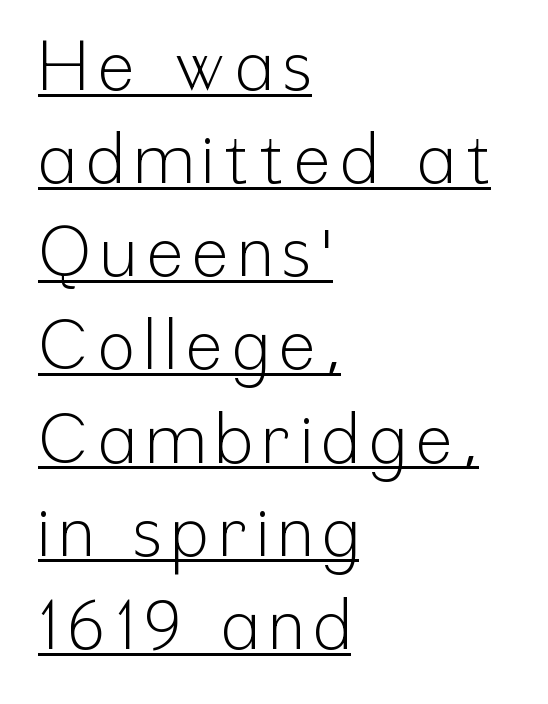
Leading: standard. Leftover space on each line is placed entirely after the last word. Quick note: underline on. Rendered with straight, roman letterforms. Character widths vary here, with narrow letters taking less room than wide ones.
